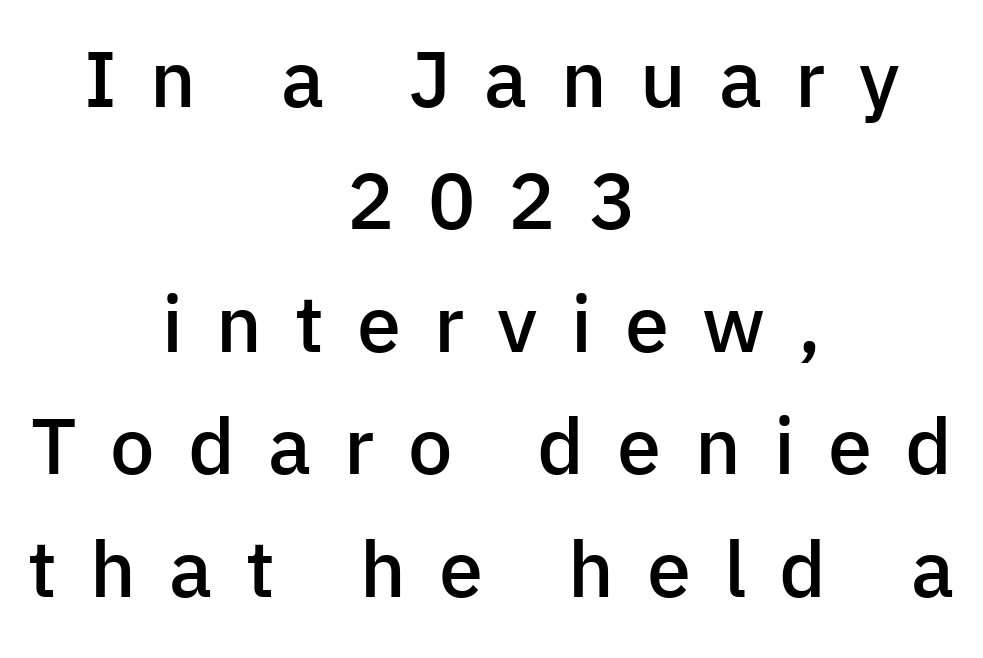
Q: Is the text bold? A: Semi-bold.
Q: Is the text italic (slanted)? A: No, it is upright.
Q: Is the typeface a serif or a sans-serif typeface? A: Sans-serif.
Q: Is the text underlined? A: No.
Q: How is the paragraph aligned? A: Centered.
Q: Is the spacing between letters normal or unusually wide? A: Unusually wide.
Q: Is the spacing between lines tight, normal or loose? A: Normal.
Q: Width (condensed, normal, or wide)? A: Normal.
Q: Stroke contrast? A: Low.
Q: x-height? A: Medium.
Q: Monospaced? A: No.
